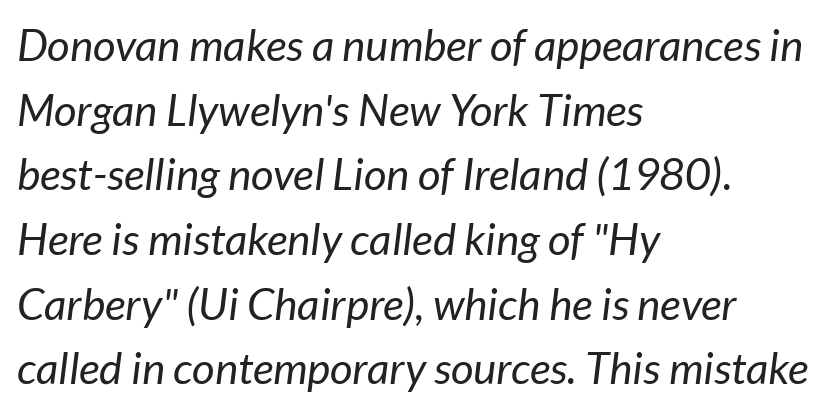
Any mark beneath the type? The region is blank. The whole block is typeset with a tilt. The block of text has a typical density, with ordinary space between rows. The typesetter chose a ragged-right arrangement here. Is this a fixed-width face? No — the glyphs have proportional, varying widths. The passage shown has conventional tracking throughout.
